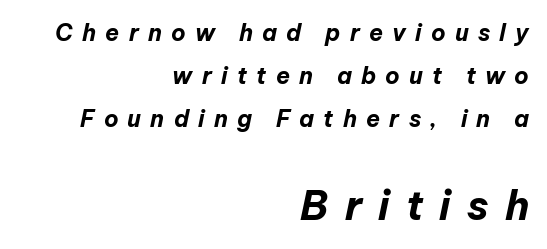
The passage is arranged like a letterhead date or caption credit — flush right. The font is running at its bold setting. Type without underlining. Looking at the ascenders, they clearly lean. Proportional: the letters do not fall into vertical columns. Is the lower block the larger one? Yes — the lower block carries the bigger type.
